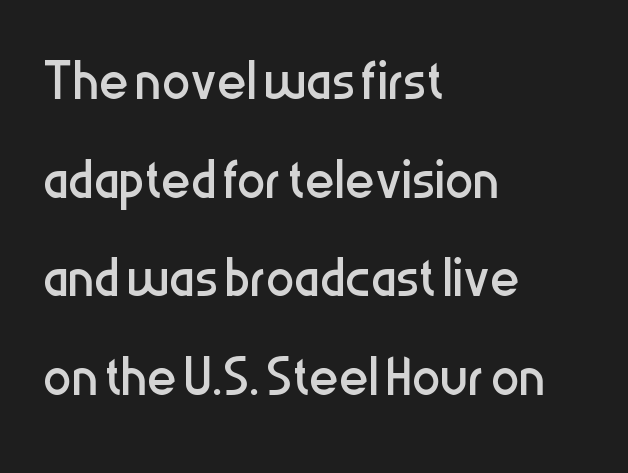
{"serif": "no", "italic": "no", "bold": "no", "weight": "regular", "width": "condensed", "stroke_contrast": "low", "x_height": "medium", "monospaced": "no", "underline": "no", "align": "left", "line_spacing": "normal", "line_spacing_ratio": 1.39, "letter_spacing": "normal", "letter_spacing_em": 0.0, "glyph_px": 71}
